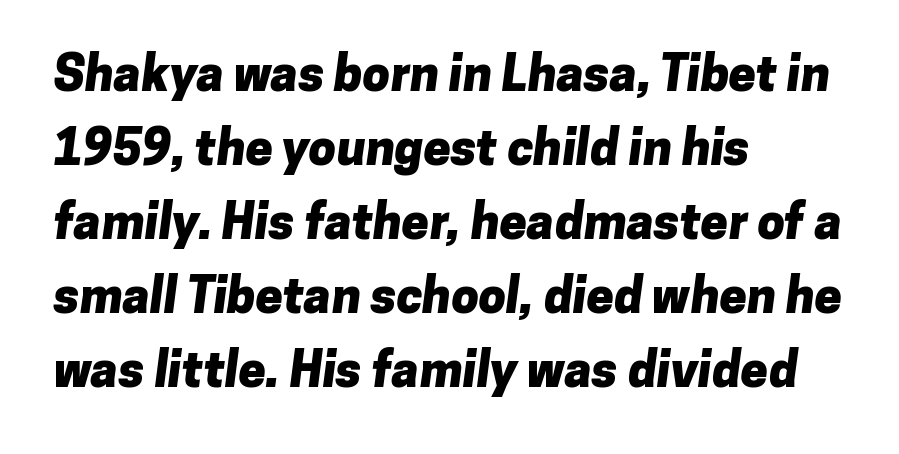
The image shows 49 px heavy sans-serif type; set left-aligned, normal line spacing (1.51x), normal letter spacing, not underlined; low stroke contrast and a medium x-height.
